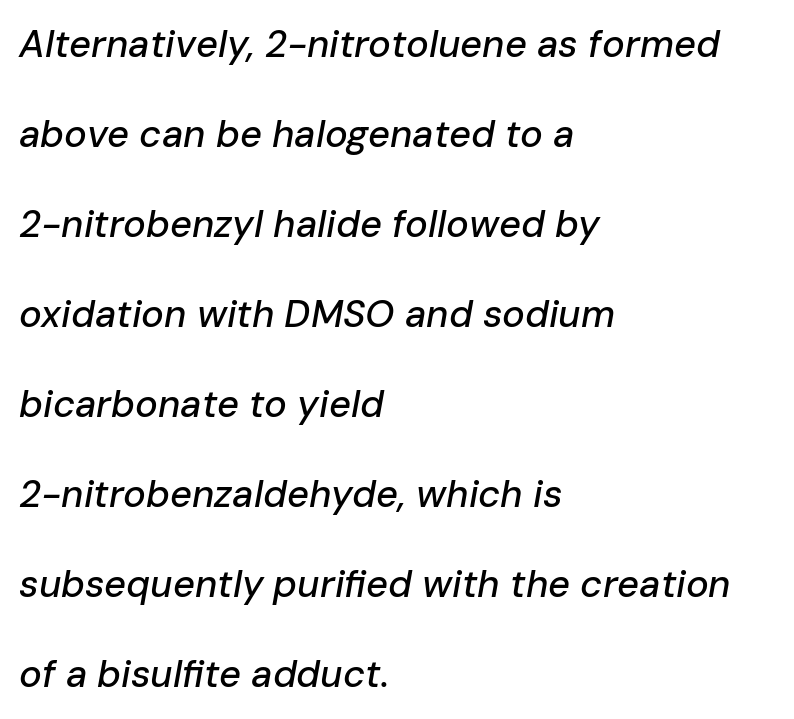
The image shows 38 px text type, italic (leaning right); set left-aligned, loose line spacing (2.37x), normal letter spacing, not underlined; low stroke contrast and a medium x-height.
